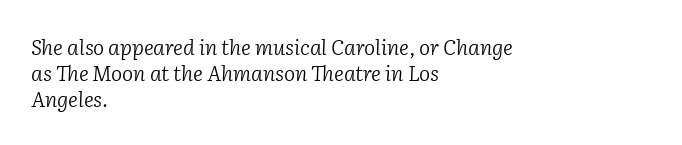
Q: Is the text bold? A: No.
Q: Is the text italic (slanted)? A: Yes, it leans right by about 2 degrees.
Q: Is the text underlined? A: No.
Q: How is the paragraph aligned? A: Left-aligned.
Q: Is the spacing between letters normal or unusually wide? A: Normal.
